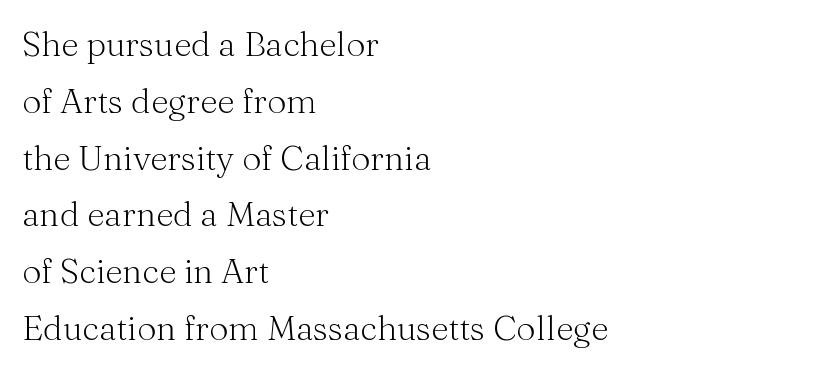
The image shows 34 px light serif type, upright; set left-aligned, normal line spacing (1.67x), normal letter spacing, not underlined; medium stroke contrast and a medium x-height.
